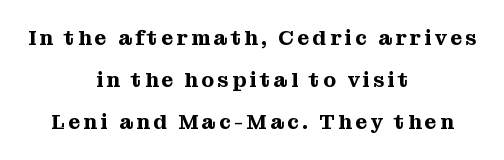
{"italic": "no", "underline": "no", "align": "center", "line_spacing": "loose", "line_spacing_ratio": 1.99, "glyph_px": 21}
